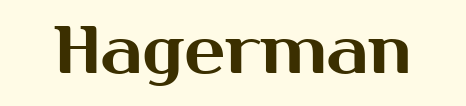
{"serif": "no", "italic": "no", "width": "normal", "stroke_contrast": "medium", "x_height": "medium", "monospaced": "no", "underline": "no", "letter_spacing": "normal", "letter_spacing_em": 0.0, "glyph_px": 67}
